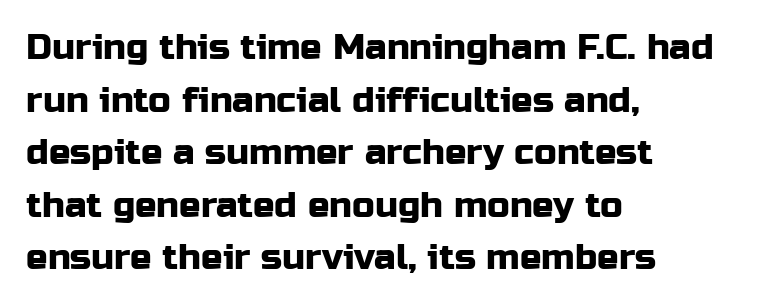
Default kerning and tracking; the words read as compact shapes. Regarding serifs, this sample does without them. Every row of glyphs begins at an identical x-position on the left. One glance says typical: line gaps are just what's usual. Is this a fixed-width face? No — the glyphs have proportional, varying widths. Lines of text with bare space underneath.
